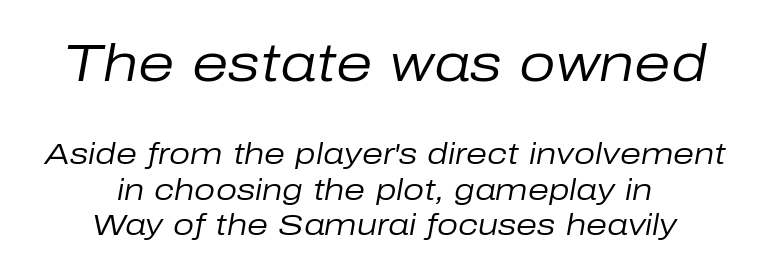
Observe the ordinary spacing: letters are neighbours, not strangers. Notice how the passage keeps no hard edge, just a central spine. The specimen omits any rule beneath the text block's lines. Stems and bowls with no extra thickness — not bold. Proportional: the letters do not fall into vertical columns. Which chunk is bigger? The first one — the top block dwarfs the bottom.
